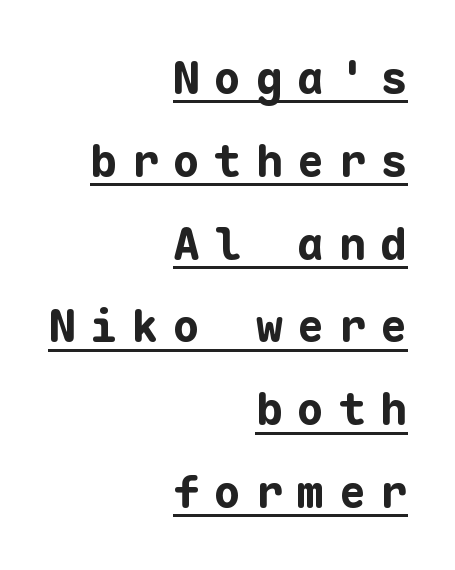
{"serif": "no", "italic": "no", "bold": "yes", "weight": "bold", "width": "normal", "stroke_contrast": "low", "x_height": "medium", "monospaced": "yes", "underline": "yes", "align": "right", "line_spacing_ratio": 1.84, "letter_spacing": "wide", "letter_spacing_em": 0.32, "glyph_px": 45}
